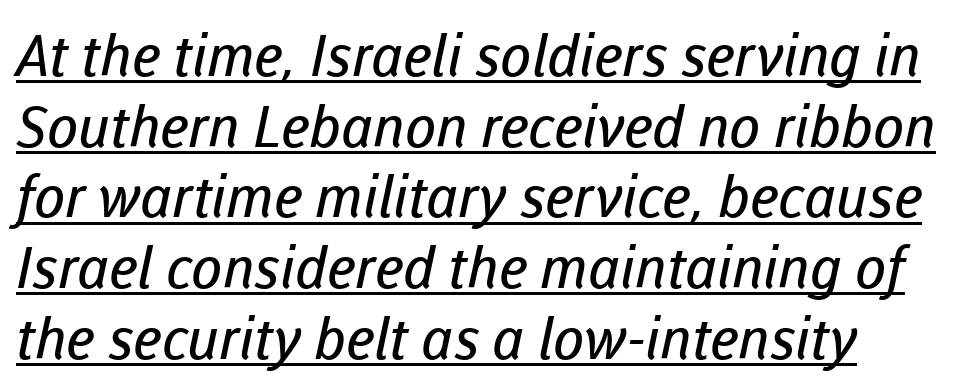
Q: Is the text bold? A: No.
Q: Is the typeface a serif or a sans-serif typeface? A: Sans-serif.
Q: Is the text underlined? A: Yes.
Q: Is the spacing between letters normal or unusually wide? A: Normal.
Q: Width (condensed, normal, or wide)? A: Normal.
Q: Stroke contrast? A: Low.
Q: x-height? A: Medium.
Q: Monospaced? A: No.
